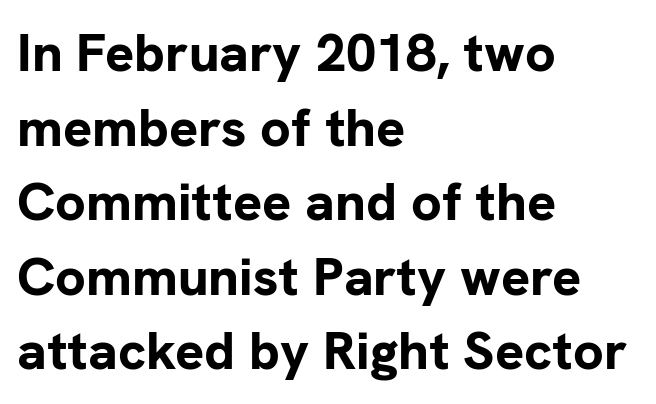
The image shows 54 px bold sans-serif type, upright; set left-aligned, normal line spacing (1.38x), normal letter spacing, not underlined; low stroke contrast and a medium x-height.
